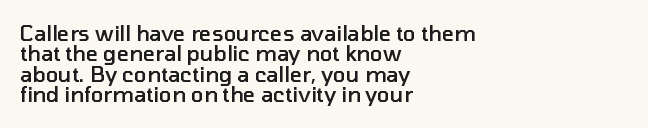
The image shows 21 px text type, upright; set left-aligned, tight line spacing (0.97x), normal letter spacing, not underlined.
